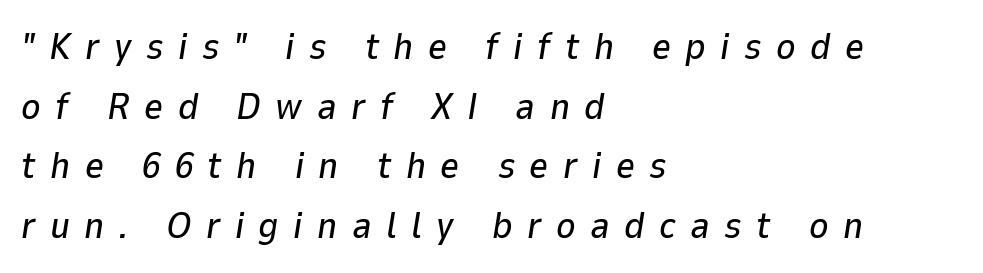
Rule under the text: the space is simply empty. There is plenty of visible air inserted between adjacent glyphs. Each letter keeps its own natural width here, so spacing adapts to shape. The typography opts for an oblique posture over an upright one.
